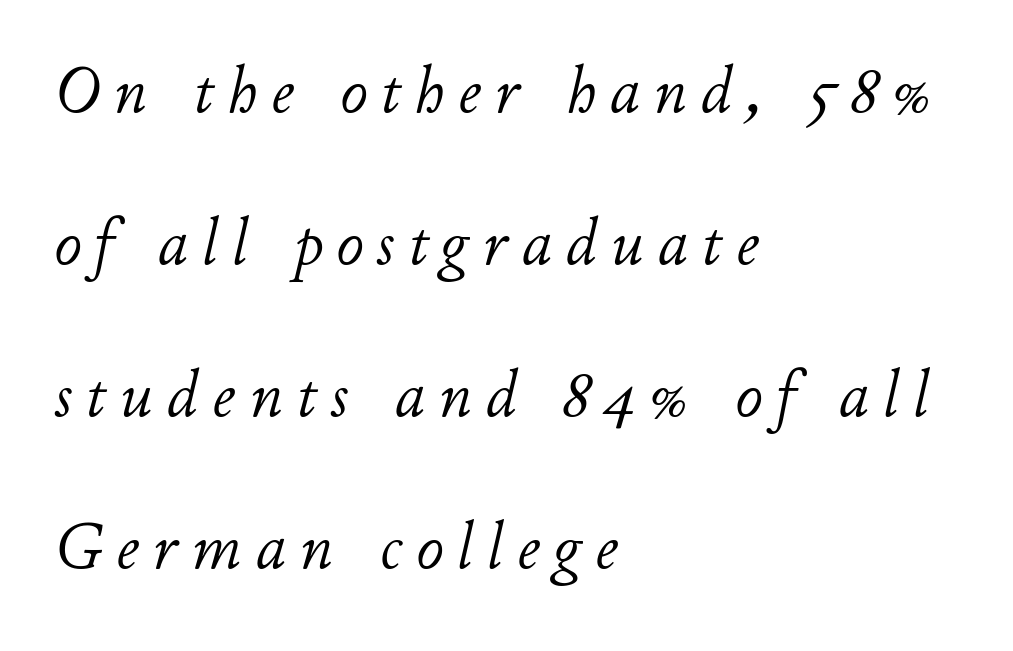
The image shows 67 px light type, italic (leaning right); set left-aligned, loose line spacing (2.27x), unusually wide letter spacing (+0.21 em), not underlined; low stroke contrast and a small x-height.
